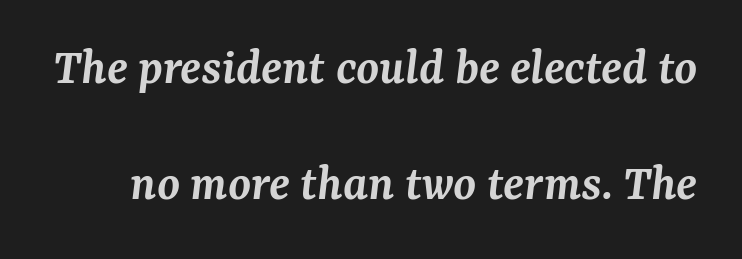
Q: Is the text bold? A: Semi-bold.
Q: Is the text italic (slanted)? A: Yes, it leans right by about 7 degrees.
Q: Is the typeface a serif or a sans-serif typeface? A: Serif.
Q: Is the text underlined? A: No.
Q: Is the spacing between letters normal or unusually wide? A: Normal.
Q: Is the spacing between lines tight, normal or loose? A: Loose.
Q: Width (condensed, normal, or wide)? A: Normal.
Q: Stroke contrast? A: Medium.
Q: x-height? A: Medium.
Q: Monospaced? A: No.
